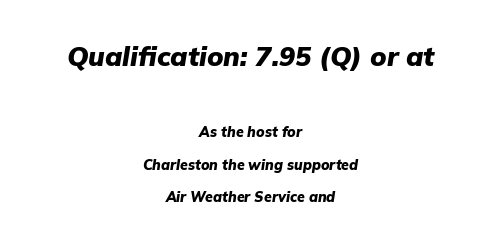
The image shows 27 px bold type, italic (leaning right); set centered, loose line spacing (2.32x), normal letter spacing, not underlined; the first (top) block is 1.93x larger.
